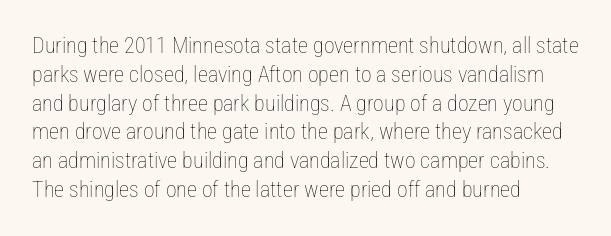
No extra ink here — the face is not bold. The ragged edge is on the right, which tells us the setting is flush left. Decoration check: the copy has no underline. Between one letter and the next there's only the usual sliver of space. No italicization has been applied; the sample stays upright. Successive baselines arrive at the customary interval.
